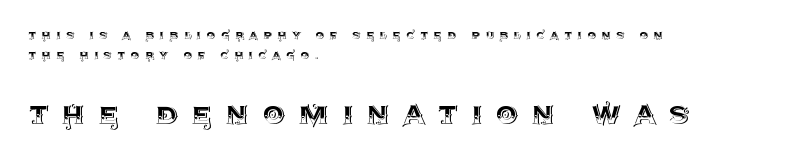
{"italic": "no", "width": "normal", "x_height": "large", "monospaced": "no", "underline": "no", "align": "left", "line_spacing": "normal", "line_spacing_ratio": 1.41, "letter_spacing": "wide", "letter_spacing_em": 0.39, "larger_block": "second", "size_ratio": 2.5, "glyph_px": 35}
